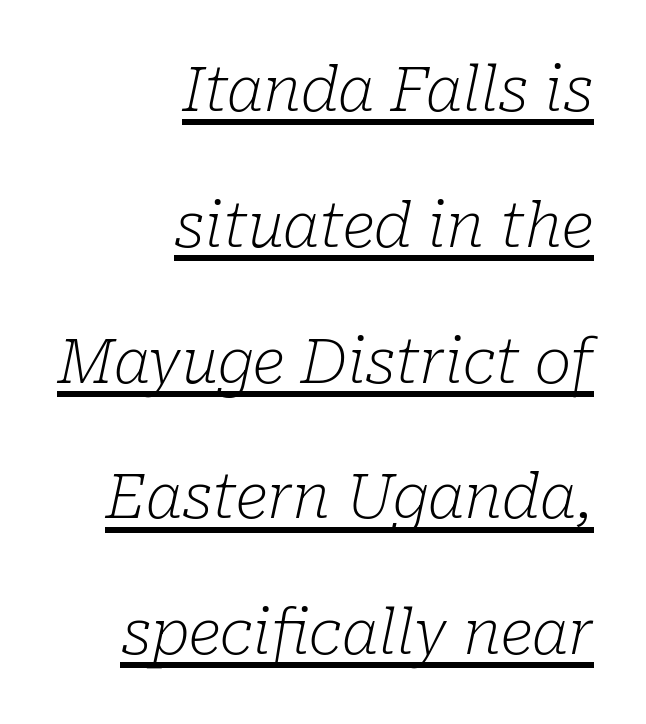
{"serif": "yes", "italic": "yes", "lean": "right", "slant_degrees": 10, "bold": "no", "weight": "light", "width": "normal", "stroke_contrast": "low", "x_height": "medium", "monospaced": "no", "underline": "yes", "align": "right", "line_spacing": "loose", "line_spacing_ratio": 2.19, "letter_spacing": "normal", "letter_spacing_em": 0.0, "glyph_px": 62}
